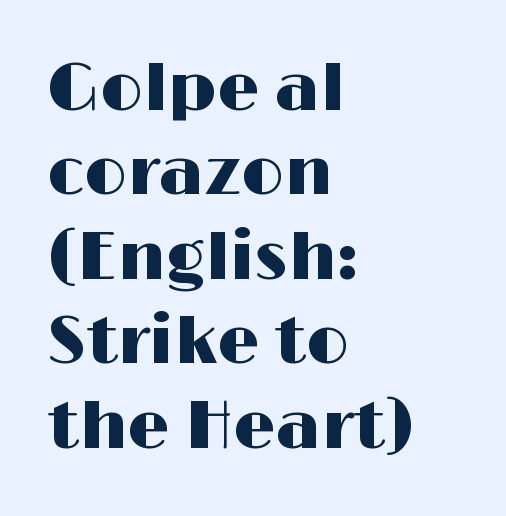
The image shows 67 px wide sans-serif type, upright; set left-aligned, normal line spacing (1.26x), normal letter spacing, not underlined; high stroke contrast and a medium x-height.
